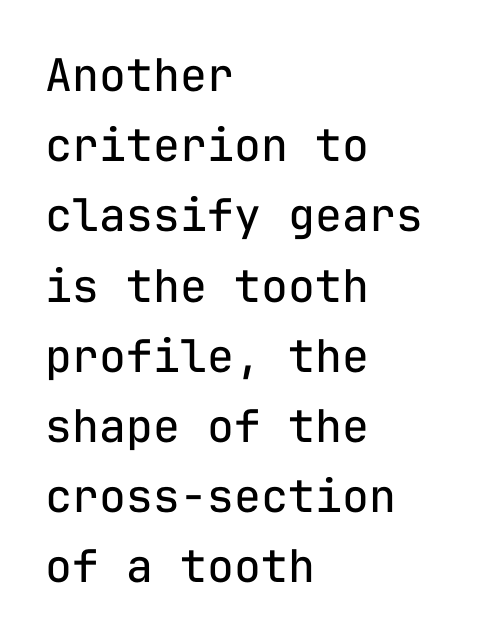
The image shows 45 px regular-weight sans-serif type, upright, monospaced; set left-aligned, normal line spacing (1.56x), normal letter spacing, not underlined; low stroke contrast and a medium x-height.
